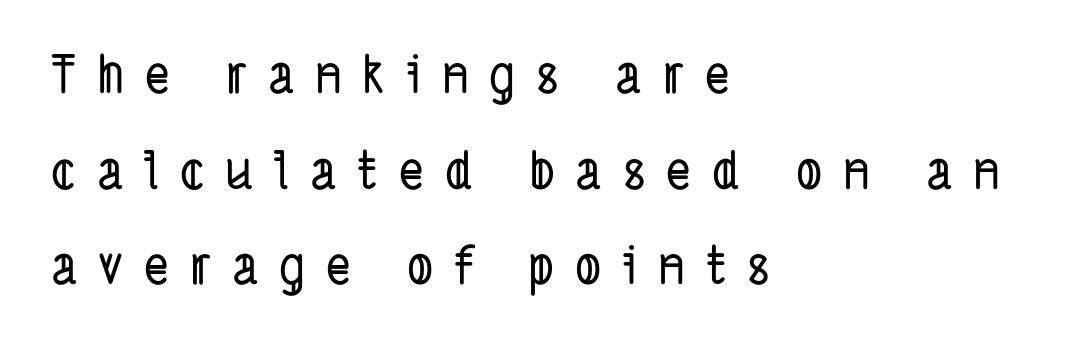
The image shows 52 px condensed sans-serif type; set left-aligned, line spacing 1.84x, unusually wide letter spacing (+0.4 em), not underlined; low stroke contrast and a medium x-height.
